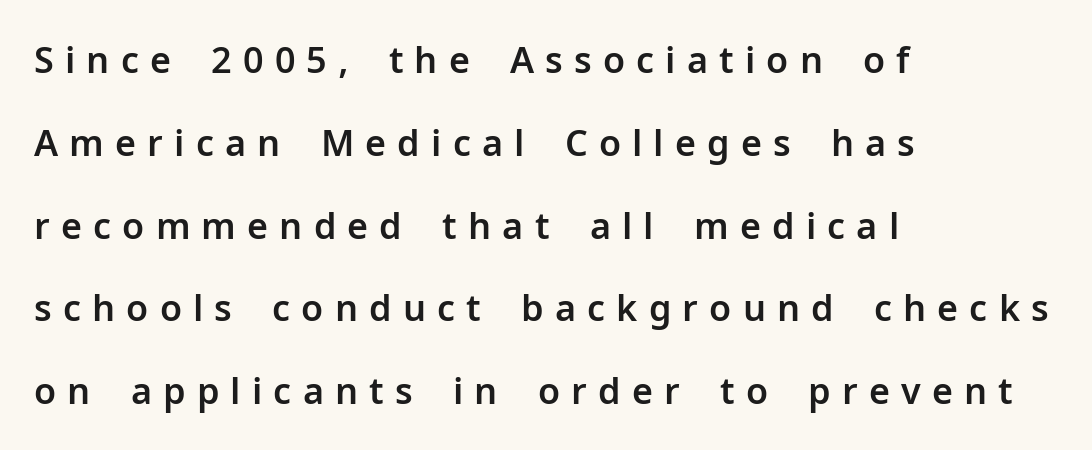
Q: Is the text italic (slanted)? A: No, it is upright.
Q: Is the typeface a serif or a sans-serif typeface? A: Sans-serif.
Q: Is the text underlined? A: No.
Q: How is the paragraph aligned? A: Left-aligned.
Q: Is the spacing between letters normal or unusually wide? A: Unusually wide.
Q: Is the spacing between lines tight, normal or loose? A: Loose.
Q: Width (condensed, normal, or wide)? A: Normal.
Q: Stroke contrast? A: Low.
Q: x-height? A: Medium.
Q: Monospaced? A: No.
